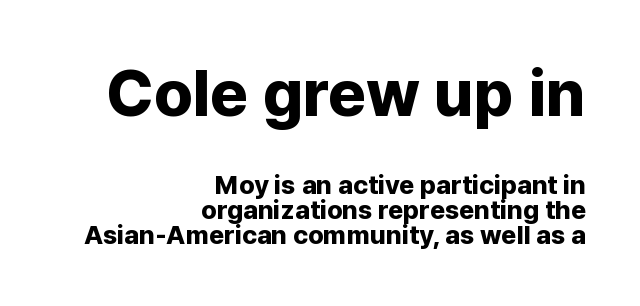
{"serif": "no", "italic": "no", "bold": "yes", "weight": "bold", "width": "normal", "stroke_contrast": "low", "x_height": "medium", "monospaced": "no", "underline": "no", "align": "right", "line_spacing": "tight", "line_spacing_ratio": 0.97, "letter_spacing": "normal", "letter_spacing_em": 0.0, "larger_block": "first", "size_ratio": 2.5, "glyph_px": 65}
